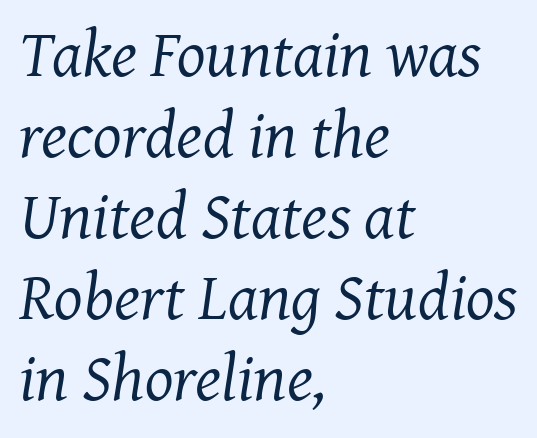
The font is comparable to plain body text, perhaps lighter. The strip under each line holds only bare page. Standard letterfit; no display-style spreading of the glyphs. The whole block is typeset with a tilt. Which margin do the lines hug? The left one — the right edge is uneven.
